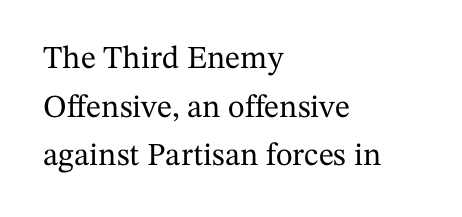
{"serif": "yes", "italic": "no", "width": "normal", "stroke_contrast": "medium", "x_height": "medium", "monospaced": "no", "underline": "no", "align": "left", "line_spacing": "normal", "line_spacing_ratio": 1.52, "letter_spacing": "normal", "letter_spacing_em": 0.0, "glyph_px": 32}
